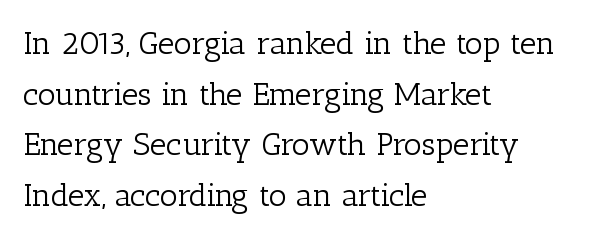
Q: Is the text bold? A: No.
Q: Is the text italic (slanted)? A: No, it is upright.
Q: Is the typeface a serif or a sans-serif typeface? A: Serif.
Q: Is the text underlined? A: No.
Q: How is the paragraph aligned? A: Left-aligned.
Q: Is the spacing between letters normal or unusually wide? A: Normal.
Q: Is the spacing between lines tight, normal or loose? A: Normal.
Q: Width (condensed, normal, or wide)? A: Normal.
Q: Stroke contrast? A: Low.
Q: x-height? A: Medium.
Q: Monospaced? A: No.
